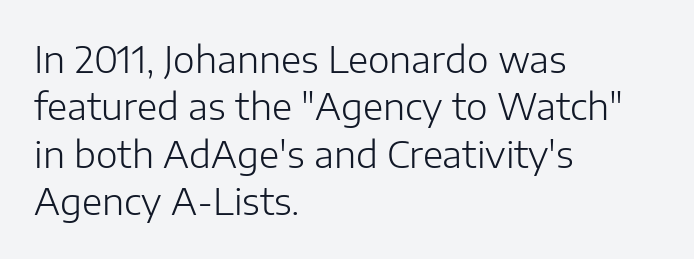
The image shows 37 px light sans-serif type, upright; set left-aligned, normal line spacing (1.28x), normal letter spacing, not underlined; low stroke contrast and a medium x-height.
